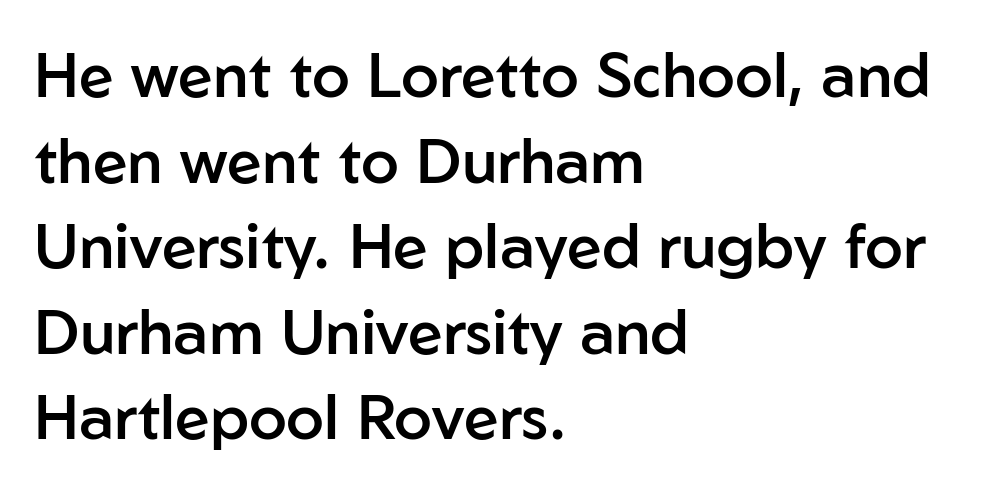
Q: Is the text bold? A: Semi-bold.
Q: Is the text italic (slanted)? A: No, it is upright.
Q: Is the typeface a serif or a sans-serif typeface? A: Sans-serif.
Q: Is the text underlined? A: No.
Q: How is the paragraph aligned? A: Left-aligned.
Q: Is the spacing between letters normal or unusually wide? A: Normal.
Q: Is the spacing between lines tight, normal or loose? A: Normal.
Q: Width (condensed, normal, or wide)? A: Normal.
Q: Stroke contrast? A: Low.
Q: x-height? A: Medium.
Q: Monospaced? A: No.
